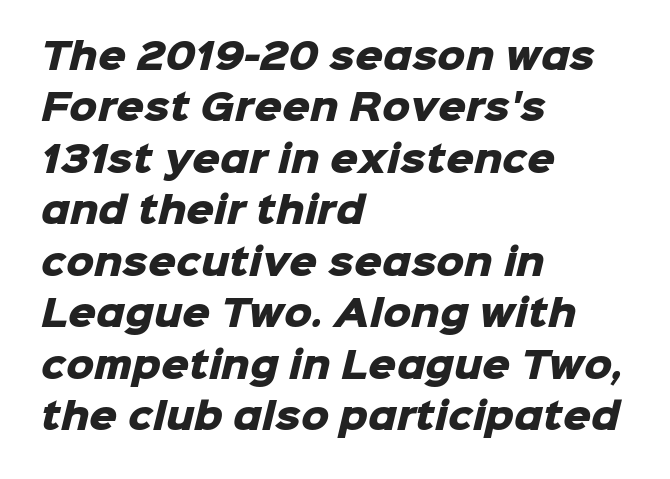
The image shows 35 px heavy sans-serif type; set left-aligned, normal line spacing (1.47x), normal letter spacing, not underlined; low stroke contrast and a medium x-height.
